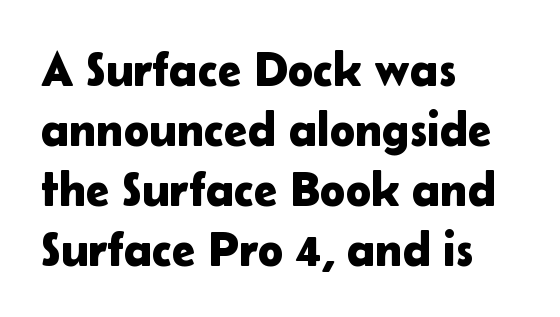
The image shows 48 px sans-serif type, upright; set left-aligned, normal line spacing (1.25x), normal letter spacing, not underlined; low stroke contrast and a medium x-height.
